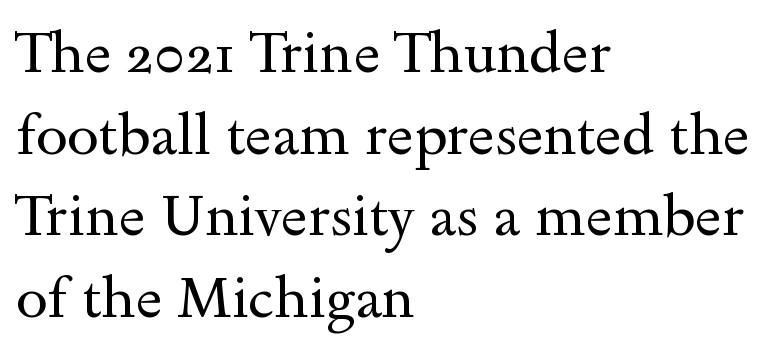
Q: Is the text bold? A: No.
Q: Is the text italic (slanted)? A: No, it is upright.
Q: Is the typeface a serif or a sans-serif typeface? A: Serif.
Q: Is the text underlined? A: No.
Q: How is the paragraph aligned? A: Left-aligned.
Q: Is the spacing between letters normal or unusually wide? A: Normal.
Q: Is the spacing between lines tight, normal or loose? A: Normal.
Q: Width (condensed, normal, or wide)? A: Wide.
Q: x-height? A: Small.
Q: Monospaced? A: No.
